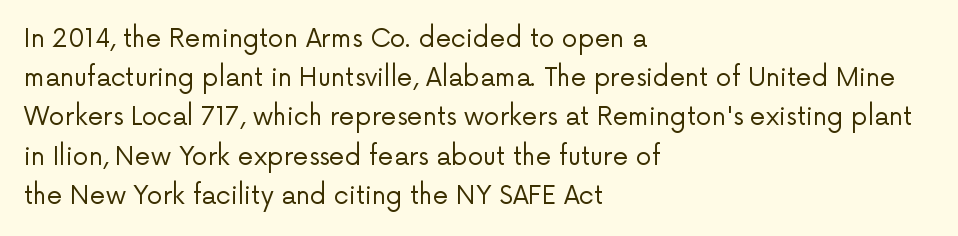
Is this a heavy cut? Hardly; it is regular or lighter. In CSS terms this would be text-align: left. Words appear dense and cohesive because spacing is normal. The gap between lines stays unmarked. Reading down the column, the eye jumps a familiar distance to each next line. This is roman type, the default non-slanted kind.
